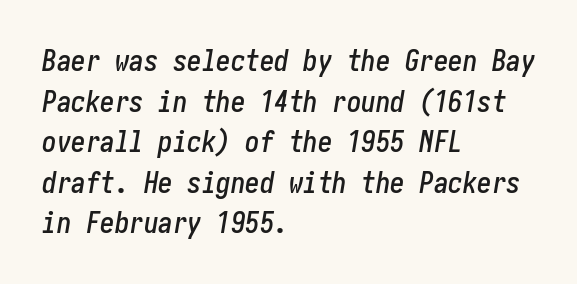
{"italic": "yes", "lean": "right", "slant_degrees": 10, "width": "condensed", "stroke_contrast": "low", "x_height": "medium", "underline": "no", "align": "left", "line_spacing": "normal", "line_spacing_ratio": 1.4, "letter_spacing": "normal", "letter_spacing_em": 0.0, "glyph_px": 29}
